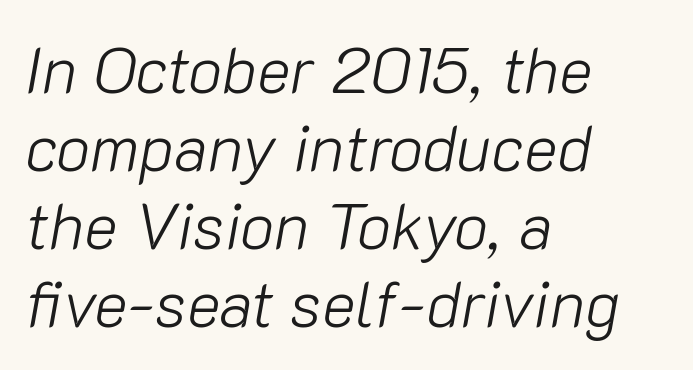
One-word summary of the alignment: left. Do the characters align in a grid? No, the font is proportional. Lines of text with bare space underneath. Vertical stems look standard width or narrower in stroke.
